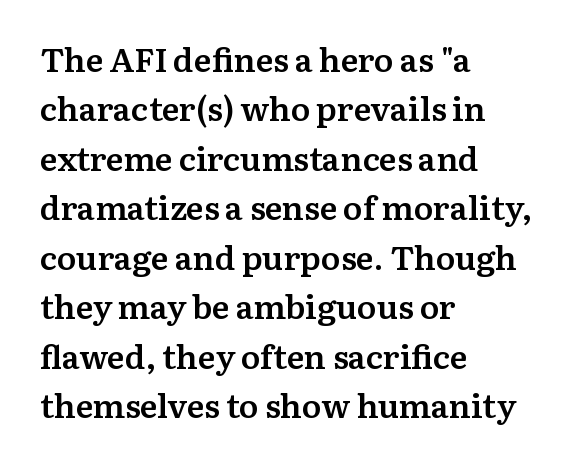
Q: Is the text bold? A: Semi-bold.
Q: Is the text italic (slanted)? A: No, it is upright.
Q: Is the typeface a serif or a sans-serif typeface? A: Serif.
Q: Is the text underlined? A: No.
Q: How is the paragraph aligned? A: Left-aligned.
Q: Is the spacing between letters normal or unusually wide? A: Normal.
Q: Is the spacing between lines tight, normal or loose? A: Normal.
Q: Width (condensed, normal, or wide)? A: Normal.
Q: Stroke contrast? A: Medium.
Q: x-height? A: Medium.
Q: Monospaced? A: No.
